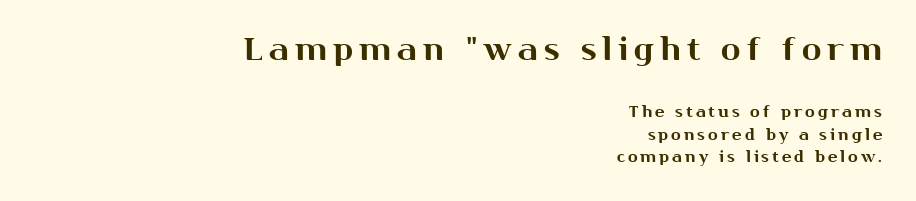
Check the space under the baseline: it is left empty. In this sample the first text group is rendered at the bigger scale. Rendered with straight, roman letterforms. This sample has the flowing, uneven cadence of proportional lettering. Are there feet on the stems? There aren't — it's a sans.
